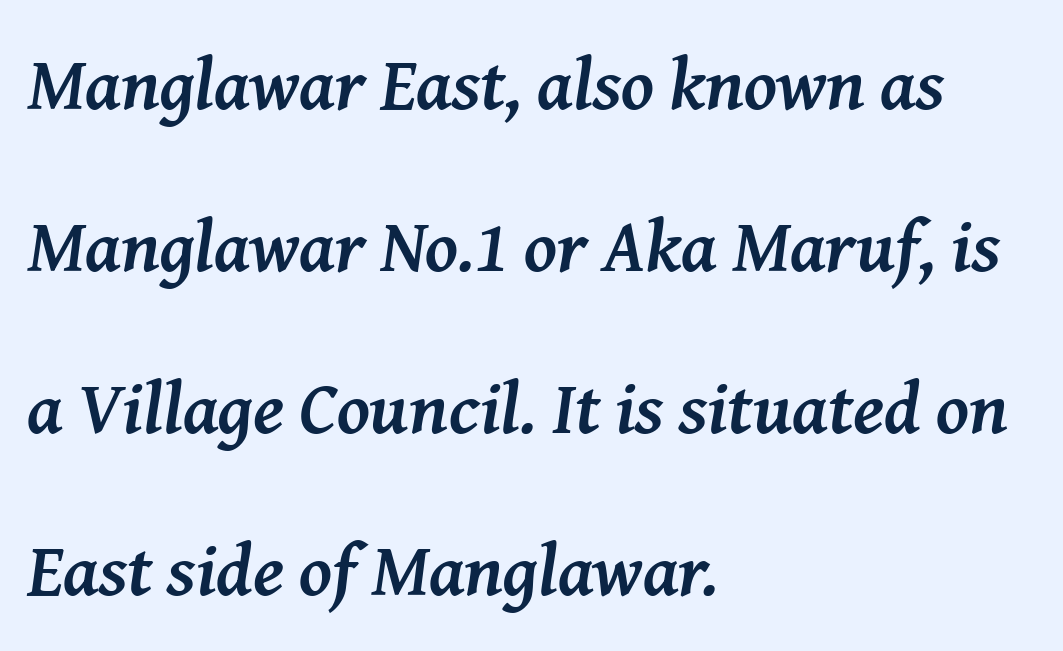
Observe the ordinary spacing: letters are neighbours, not strangers. The axis of the letterforms is tilted away from vertical. Clear beneath every line of the passage. Is there much room between lines? Yes — plenty of vertical air separates them.
